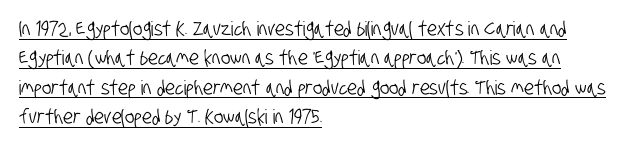
{"underline": "yes", "align": "left", "line_spacing": "normal", "line_spacing_ratio": 1.47, "letter_spacing": "normal", "letter_spacing_em": 0.0, "glyph_px": 20}
